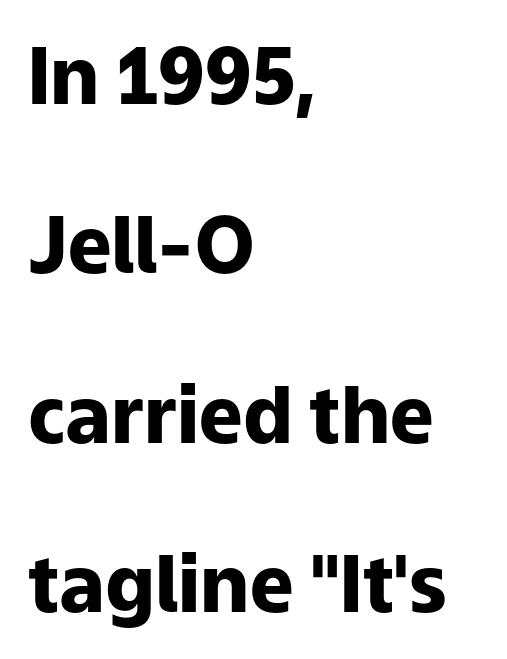
Q: Is the text bold? A: Yes.
Q: Is the text italic (slanted)? A: No, it is upright.
Q: Is the typeface a serif or a sans-serif typeface? A: Sans-serif.
Q: Is the text underlined? A: No.
Q: How is the paragraph aligned? A: Left-aligned.
Q: Is the spacing between letters normal or unusually wide? A: Normal.
Q: Is the spacing between lines tight, normal or loose? A: Loose.
Q: Width (condensed, normal, or wide)? A: Normal.
Q: Stroke contrast? A: Low.
Q: x-height? A: Medium.
Q: Monospaced? A: No.
